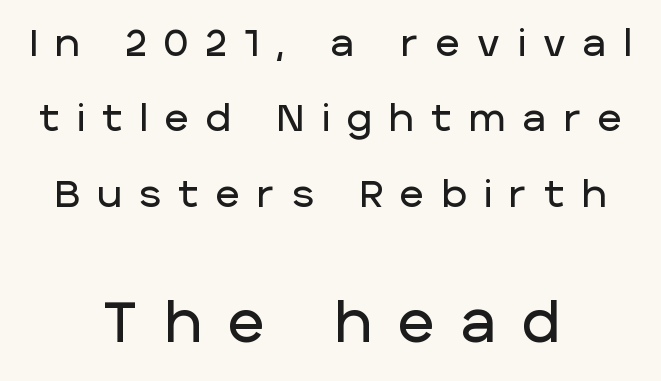
The image shows 56 px sans-serif type, upright; set centered, loose line spacing (2.04x), unusually wide letter spacing (+0.48 em), not underlined; the second (bottom) block is 1.51x larger; low stroke contrast and a large x-height.
